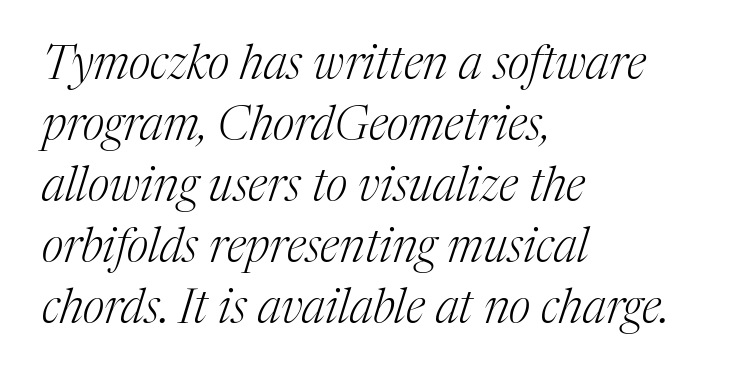
Q: Is the text bold? A: No.
Q: Is the text italic (slanted)? A: Yes, it leans right by about 17 degrees.
Q: Is the typeface a serif or a sans-serif typeface? A: Serif.
Q: Is the text underlined? A: No.
Q: How is the paragraph aligned? A: Left-aligned.
Q: Is the spacing between letters normal or unusually wide? A: Normal.
Q: Is the spacing between lines tight, normal or loose? A: Normal.
Q: Width (condensed, normal, or wide)? A: Normal.
Q: Stroke contrast? A: Medium.
Q: x-height? A: Medium.
Q: Monospaced? A: No.
